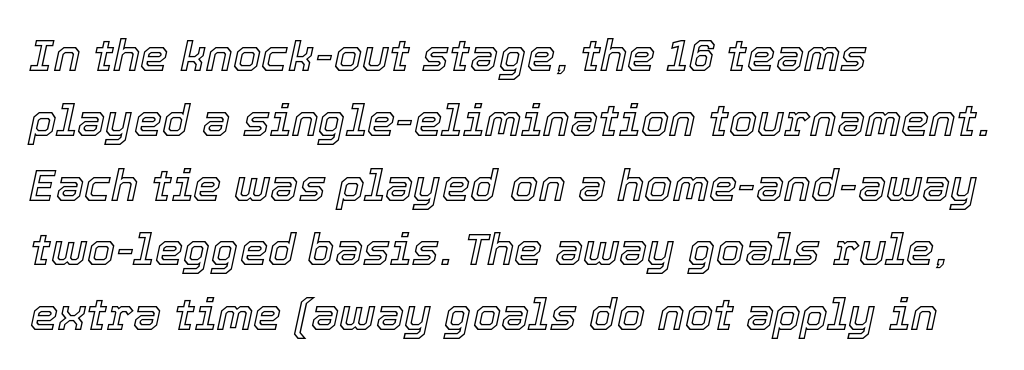
Evenly set lines give the paragraph a standard silhouette. The font's italic variant was chosen for this text. This sample has the flowing, uneven cadence of proportional lettering. Visually the block forms a straight wall on the left and a jagged coastline on the right. Nobody touched the tracking dial on this one.
